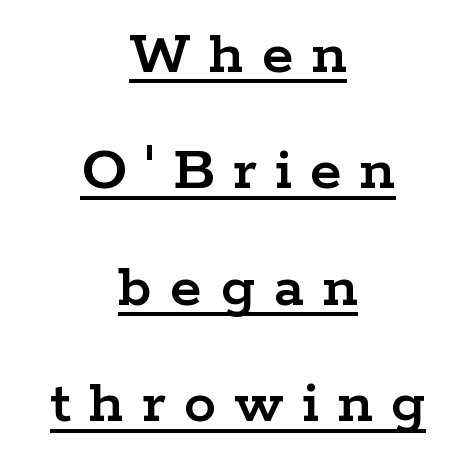
Q: Is the text italic (slanted)? A: No, it is upright.
Q: Is the typeface a serif or a sans-serif typeface? A: Serif.
Q: Is the text underlined? A: Yes.
Q: How is the paragraph aligned? A: Centered.
Q: Is the spacing between letters normal or unusually wide? A: Unusually wide.
Q: Width (condensed, normal, or wide)? A: Wide.
Q: Stroke contrast? A: Low.
Q: x-height? A: Medium.
Q: Monospaced? A: No.
